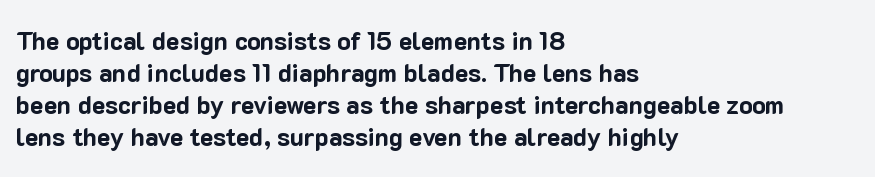
The image shows 25 px bold type, upright; set left-aligned, normal line spacing (1.28x), normal letter spacing, not underlined.
